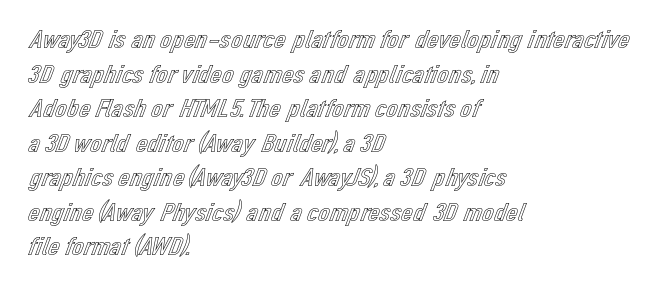
Q: Is the text italic (slanted)? A: Yes.
Q: Is the text underlined? A: No.
Q: How is the paragraph aligned? A: Left-aligned.
Q: Is the spacing between letters normal or unusually wide? A: Normal.
Q: Is the spacing between lines tight, normal or loose? A: Normal.
